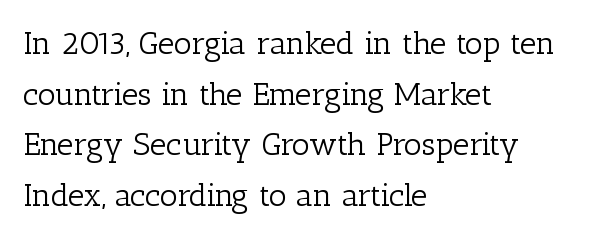
The image shows 32 px light serif type, upright; set left-aligned, normal line spacing (1.58x), normal letter spacing, not underlined; low stroke contrast and a medium x-height.
